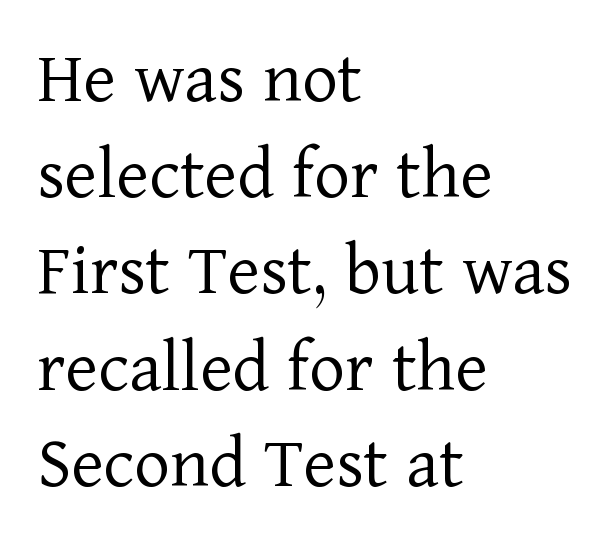
The image shows 77 px light serif type, upright; set left-aligned, normal line spacing (1.25x), normal letter spacing, not underlined; low stroke contrast and a medium x-height.
